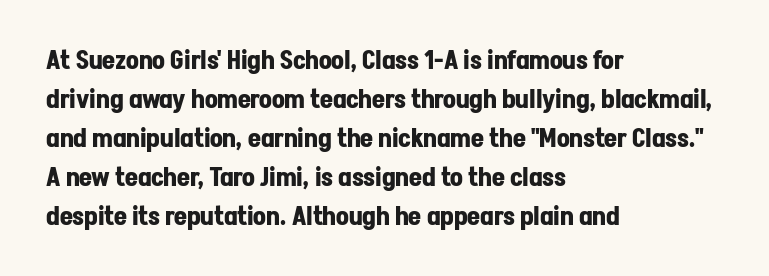
Vertical strokes here are truly vertical. In terms of letterspacing, this is plain default setting. This block has exactly the height ordinary leading produces. Pretty heavy lettering here — definitely bold.
